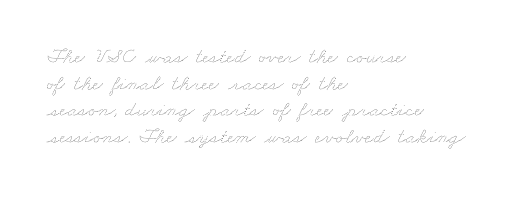
Q: Is the text bold? A: No.
Q: Is the text underlined? A: No.
Q: How is the paragraph aligned? A: Left-aligned.
Q: Is the spacing between letters normal or unusually wide? A: Normal.
